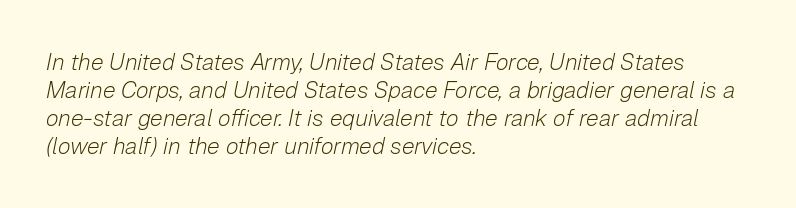
Q: Is the text bold? A: No.
Q: Is the text italic (slanted)? A: Yes, it leans right by about 12 degrees.
Q: Is the text underlined? A: No.
Q: How is the paragraph aligned? A: Left-aligned.
Q: Is the spacing between letters normal or unusually wide? A: Normal.
